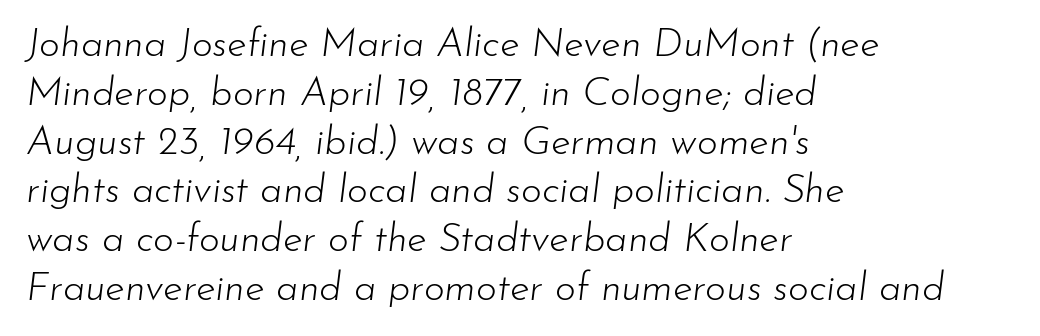
The image shows 40 px light type, italic (leaning right); set left-aligned, line spacing 1.22x, normal letter spacing, not underlined; low stroke contrast and a small x-height.
